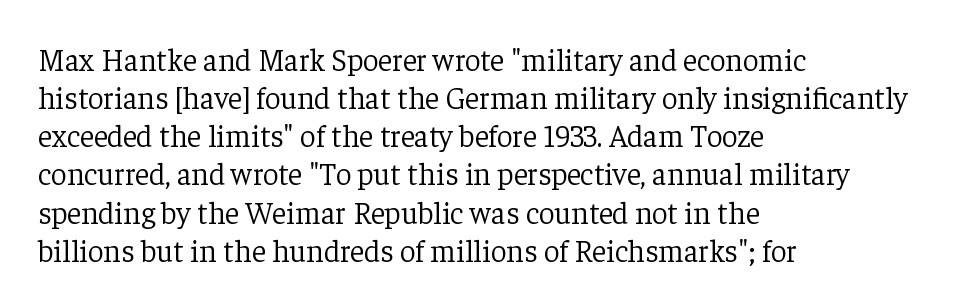
The image shows 31 px light serif type, upright; set left-aligned, line spacing 1.23x, normal letter spacing, not underlined; low stroke contrast and a medium x-height.
